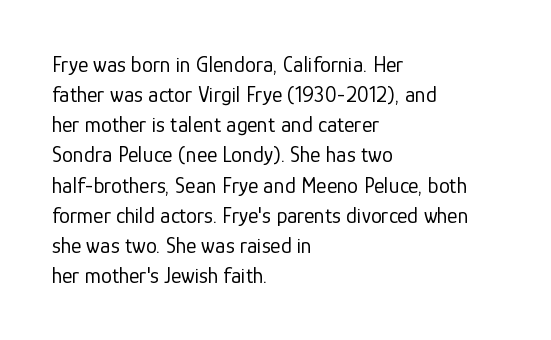
The image shows 22 px text type, upright; set left-aligned, normal line spacing (1.37x), normal letter spacing, not underlined.
